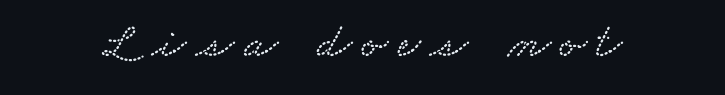
Nobody drew a line under any word here. The face used here is proportionally spaced, like ordinary book or web type.
